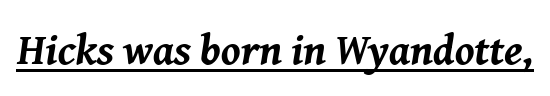
Q: Is the text bold? A: Yes.
Q: Is the text italic (slanted)? A: Yes, it leans right by about 8 degrees.
Q: Is the text underlined? A: Yes.
Q: Is the spacing between letters normal or unusually wide? A: Normal.
Q: Width (condensed, normal, or wide)? A: Normal.
Q: Stroke contrast? A: Medium.
Q: x-height? A: Medium.
Q: Monospaced? A: No.
